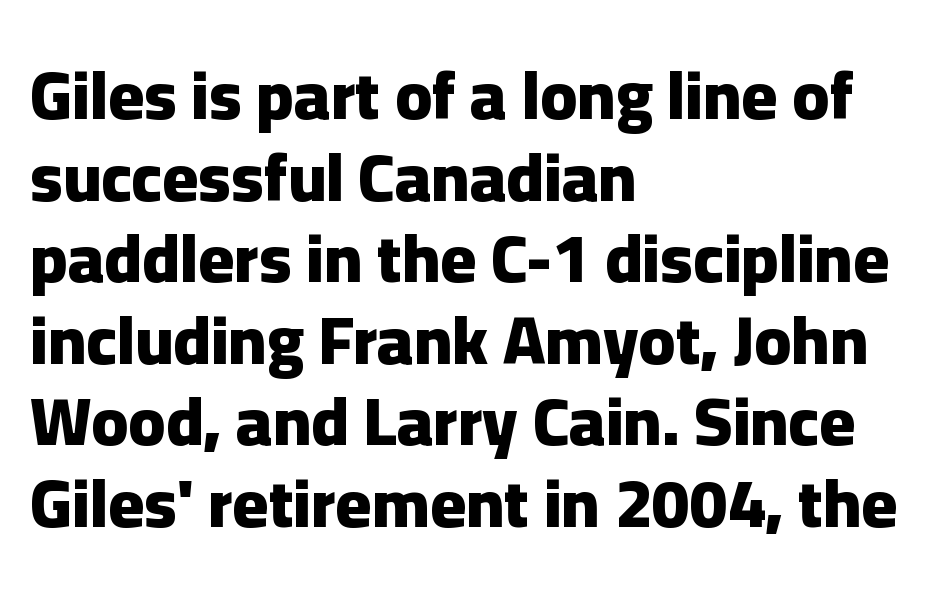
{"serif": "no", "italic": "no", "bold": "yes", "weight": "heavy", "width": "normal", "stroke_contrast": "low", "x_height": "medium", "monospaced": "no", "underline": "no", "align": "left", "line_spacing_ratio": 1.2, "letter_spacing": "normal", "letter_spacing_em": 0.0, "glyph_px": 68}
